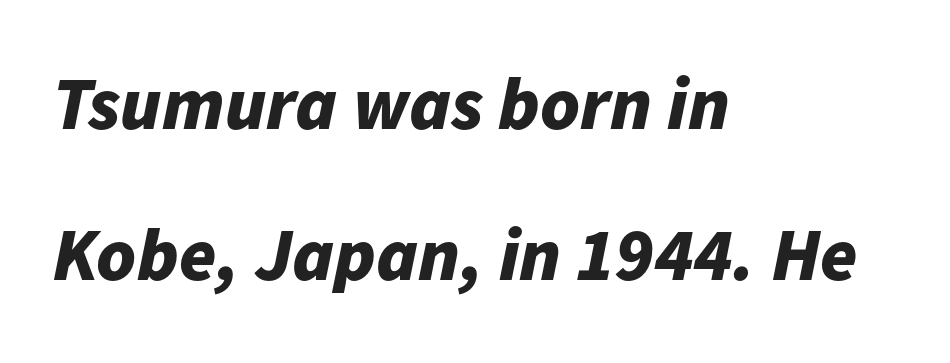
The image shows 75 px bold type, italic (leaning right); set left-aligned, loose line spacing (2.02x), normal letter spacing, not underlined; low stroke contrast and a medium x-height.
